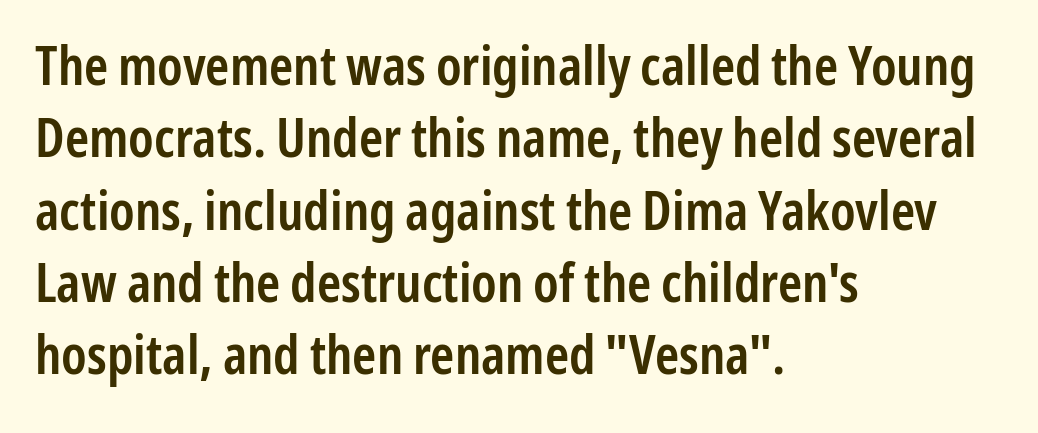
Q: Is the text bold? A: Semi-bold.
Q: Is the text italic (slanted)? A: No, it is upright.
Q: Is the typeface a serif or a sans-serif typeface? A: Sans-serif.
Q: Is the text underlined? A: No.
Q: How is the paragraph aligned? A: Left-aligned.
Q: Is the spacing between letters normal or unusually wide? A: Normal.
Q: Is the spacing between lines tight, normal or loose? A: Normal.
Q: Width (condensed, normal, or wide)? A: Condensed.
Q: Stroke contrast? A: Low.
Q: x-height? A: Medium.
Q: Monospaced? A: No.
